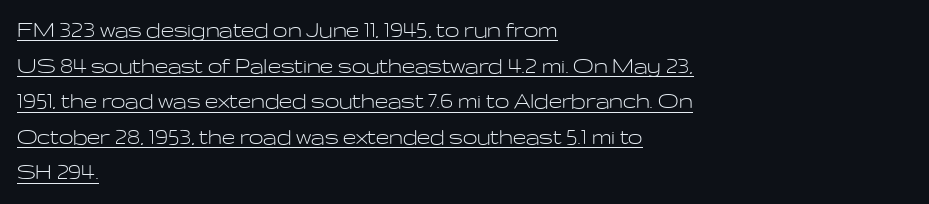
{"italic": "no", "bold": "no", "underline": "yes", "align": "left", "line_spacing": "normal", "line_spacing_ratio": 1.37, "letter_spacing": "normal", "letter_spacing_em": 0.0, "glyph_px": 26}
